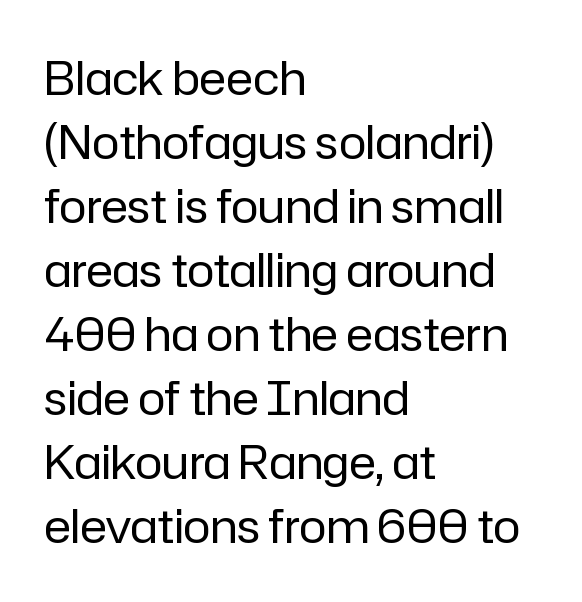
These lines are set flush left with a ragged right edge. No extra tracking has been applied to these lines. Does the type have serifs? No, each stem ends abruptly. Summary of weight: not heavy and not bold.
